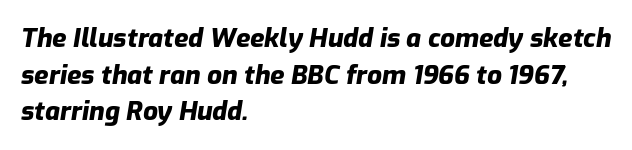
{"italic": "yes", "lean": "right", "slant_degrees": 9, "bold": "yes", "underline": "no", "align": "left", "line_spacing": "normal", "line_spacing_ratio": 1.41, "letter_spacing": "normal", "letter_spacing_em": 0.0, "glyph_px": 26}
